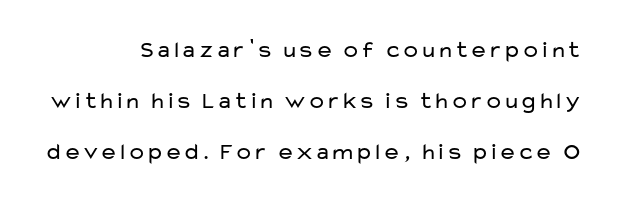
Has an underline been added? It has not. Line spacing here is loose. Here the glyphs are tracked normally, forming tight word shapes. When letters stand straight like this, we call the style roman or upright. The strokes carry an ordinary text weight at most.
